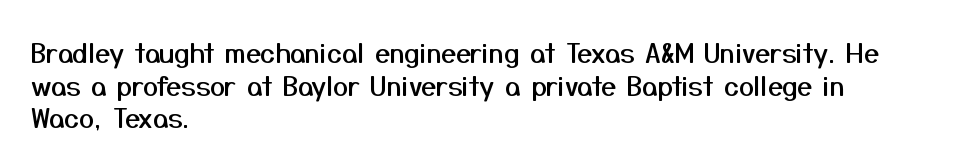
The image shows 27 px text type, upright; set left-aligned, line spacing 1.21x, normal letter spacing, not underlined.
